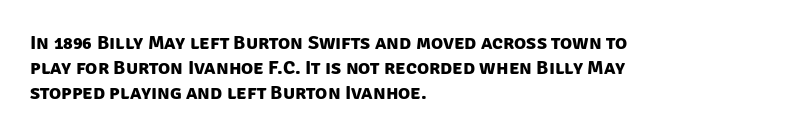
{"bold": "yes", "underline": "no", "align": "left", "line_spacing": "normal", "line_spacing_ratio": 1.26, "letter_spacing": "normal", "letter_spacing_em": 0.0, "glyph_px": 20}
